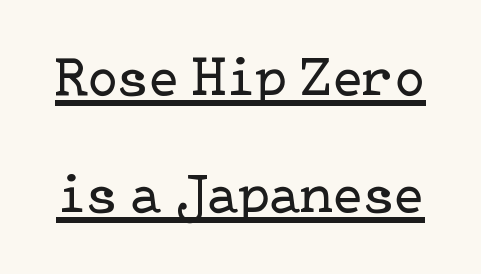
Q: Is the text bold? A: No.
Q: Is the text italic (slanted)? A: No, it is upright.
Q: Is the typeface a serif or a sans-serif typeface? A: Serif.
Q: Is the text underlined? A: Yes.
Q: Is the spacing between letters normal or unusually wide? A: Normal.
Q: Is the spacing between lines tight, normal or loose? A: Loose.
Q: Width (condensed, normal, or wide)? A: Normal.
Q: Stroke contrast? A: Low.
Q: x-height? A: Medium.
